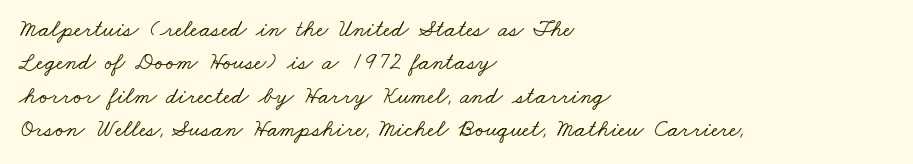
{"underline": "no", "align": "left", "line_spacing": "normal", "line_spacing_ratio": 1.39, "letter_spacing": "normal", "letter_spacing_em": 0.0, "glyph_px": 24}
